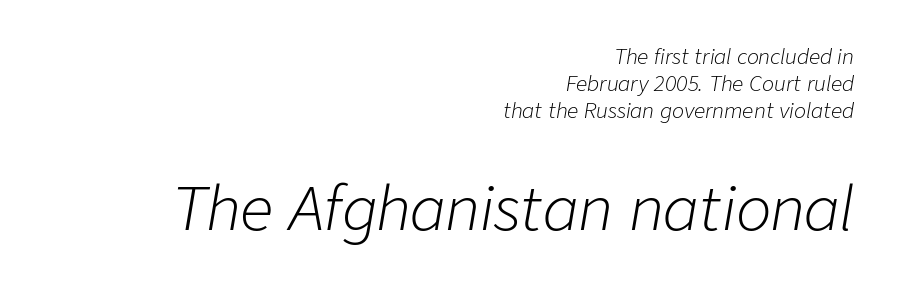
Does the lettering tilt? It does — this is italic. Plain, unruled lines of type. A light-to-regular cut is what we see here. Varying glyph widths throughout — classic text-font behaviour. Vertically, the passage feels balanced, rows spaced as you'd expect. Here the glyphs are tracked normally, forming tight word shapes.
